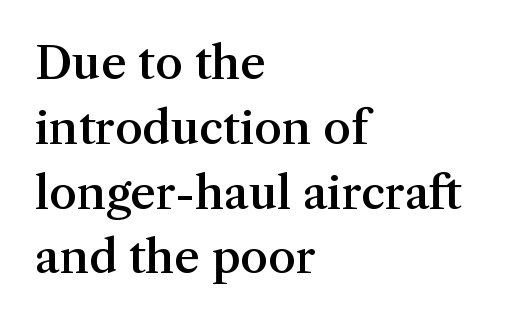
Q: Is the text bold? A: Semi-bold.
Q: Is the text italic (slanted)? A: No, it is upright.
Q: Is the typeface a serif or a sans-serif typeface? A: Serif.
Q: Is the text underlined? A: No.
Q: How is the paragraph aligned? A: Left-aligned.
Q: Is the spacing between letters normal or unusually wide? A: Normal.
Q: Is the spacing between lines tight, normal or loose? A: Normal.
Q: Width (condensed, normal, or wide)? A: Normal.
Q: Stroke contrast? A: Medium.
Q: x-height? A: Medium.
Q: Monospaced? A: No.
